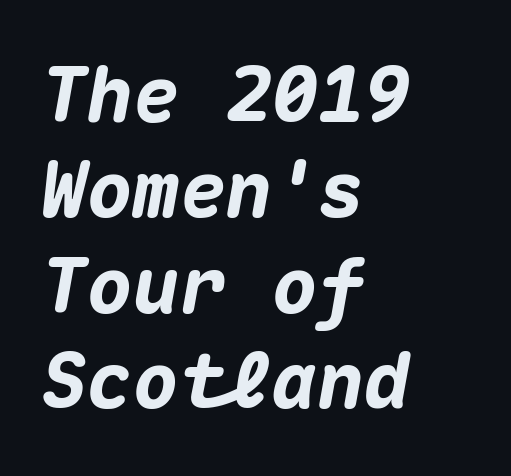
Q: Is the text bold? A: Yes.
Q: Is the text italic (slanted)? A: Yes, it leans right by about 10 degrees.
Q: Is the text underlined? A: No.
Q: How is the paragraph aligned? A: Left-aligned.
Q: Is the spacing between letters normal or unusually wide? A: Normal.
Q: Width (condensed, normal, or wide)? A: Normal.
Q: Stroke contrast? A: Medium.
Q: x-height? A: Medium.
Q: Monospaced? A: Yes.
